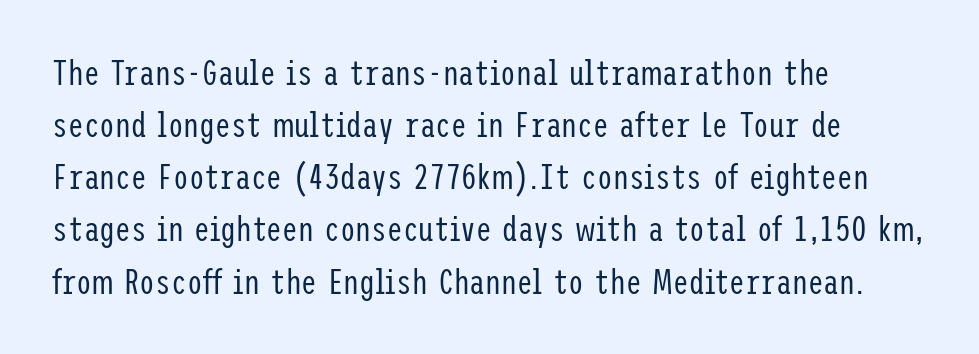
Q: Is the text bold? A: No.
Q: Is the text italic (slanted)? A: No, it is upright.
Q: Is the typeface a serif or a sans-serif typeface? A: Sans-serif.
Q: Is the text underlined? A: No.
Q: How is the paragraph aligned? A: Left-aligned.
Q: Is the spacing between letters normal or unusually wide? A: Normal.
Q: Is the spacing between lines tight, normal or loose? A: Normal.
Q: Width (condensed, normal, or wide)? A: Condensed.
Q: Stroke contrast? A: Low.
Q: x-height? A: Medium.
